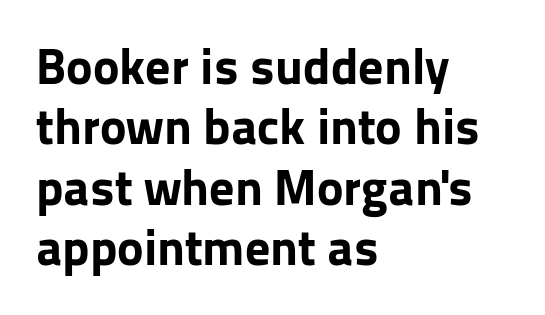
Q: Is the text bold? A: Yes.
Q: Is the text italic (slanted)? A: No, it is upright.
Q: Is the typeface a serif or a sans-serif typeface? A: Sans-serif.
Q: Is the text underlined? A: No.
Q: How is the paragraph aligned? A: Left-aligned.
Q: Is the spacing between letters normal or unusually wide? A: Normal.
Q: Width (condensed, normal, or wide)? A: Normal.
Q: Stroke contrast? A: Low.
Q: x-height? A: Medium.
Q: Monospaced? A: No.
